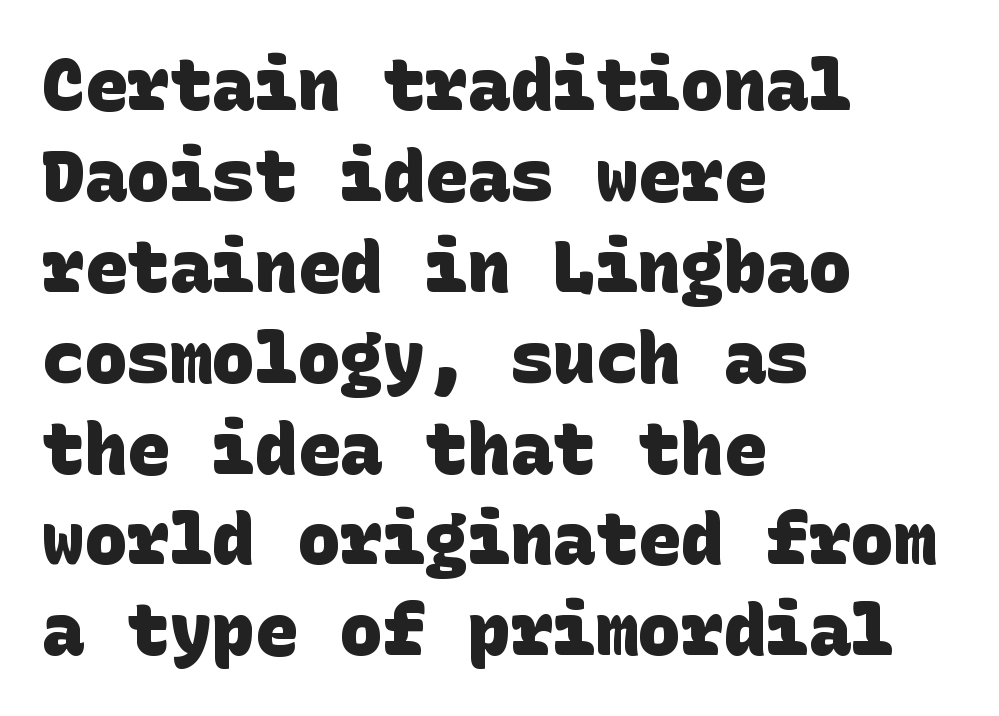
The image shows 71 px heavy sans-serif type; set left-aligned, normal line spacing (1.28x), normal letter spacing, not underlined; low stroke contrast and a large x-height.
